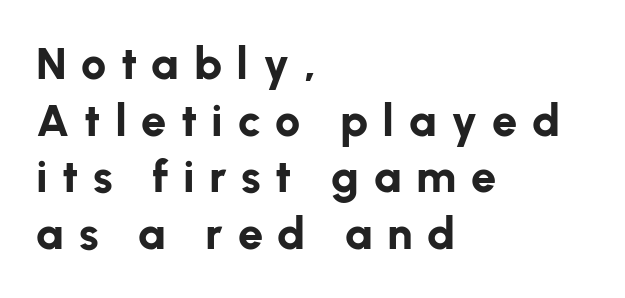
Each glyph is drawn with heavy, bold strokes. Do the characters align in a grid? No, the font is proportional. The characters display no serif detailing; their extremities are plain. The glyphs are unaccompanied by any horizontal stroke below them. The typography opts for an upright posture over an oblique one.
